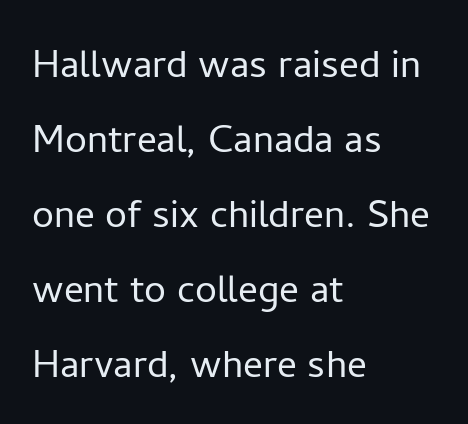
Q: Is the text bold? A: No.
Q: Is the text italic (slanted)? A: No, it is upright.
Q: Is the typeface a serif or a sans-serif typeface? A: Sans-serif.
Q: Is the text underlined? A: No.
Q: How is the paragraph aligned? A: Left-aligned.
Q: Is the spacing between letters normal or unusually wide? A: Normal.
Q: Is the spacing between lines tight, normal or loose? A: Normal.
Q: Width (condensed, normal, or wide)? A: Normal.
Q: Stroke contrast? A: Low.
Q: x-height? A: Medium.
Q: Monospaced? A: No.
